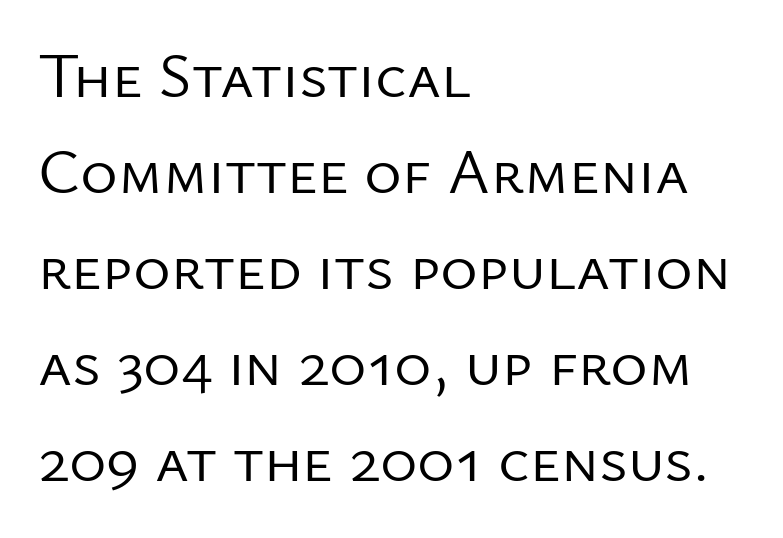
{"serif": "no", "italic": "no", "bold": "no", "weight": "regular", "width": "normal", "stroke_contrast": "low", "x_height": "medium", "monospaced": "no", "underline": "no", "align": "left", "line_spacing": "normal", "line_spacing_ratio": 1.5, "letter_spacing": "normal", "letter_spacing_em": 0.0, "glyph_px": 64}
